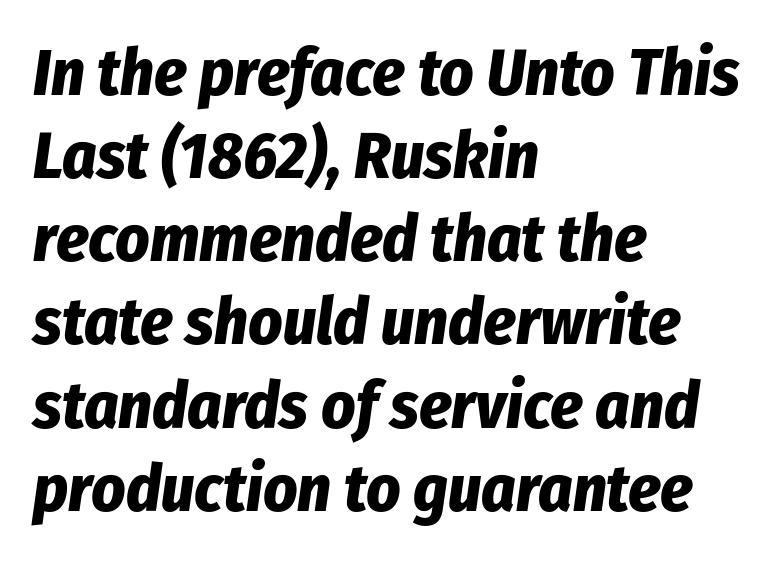
Q: Is the text bold? A: Yes.
Q: Is the text italic (slanted)? A: Yes, it leans right by about 8 degrees.
Q: Is the text underlined? A: No.
Q: How is the paragraph aligned? A: Left-aligned.
Q: Is the spacing between letters normal or unusually wide? A: Normal.
Q: Is the spacing between lines tight, normal or loose? A: Normal.
Q: Width (condensed, normal, or wide)? A: Condensed.
Q: Stroke contrast? A: Low.
Q: x-height? A: Medium.
Q: Monospaced? A: No.
